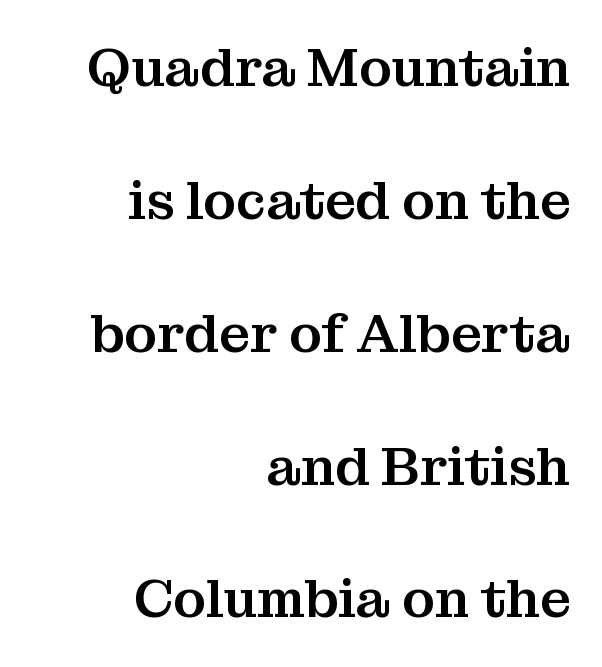
Nope, not italic — everything's standing straight. Words float on clear page, feet unadorned. Students, note that the glyphs here touch the page at normal intervals. These lines are set flush right with a ragged left edge. Here the designer chose a conventional face with non-uniform glyph widths. The typeface chosen for these lines features serifs.
